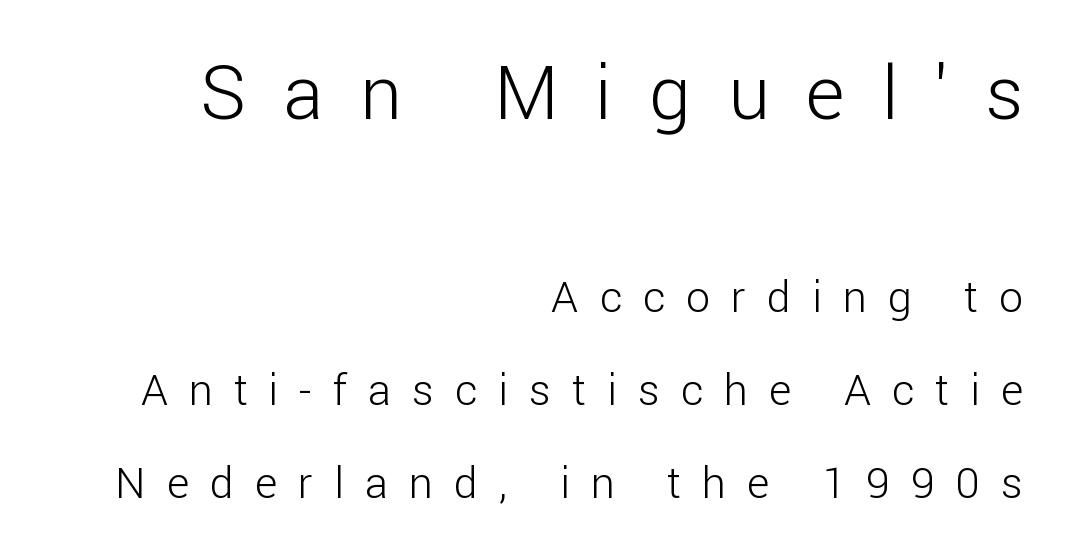
The image shows 75 px light sans-serif type, upright; set right-aligned, loose line spacing (2.17x), unusually wide letter spacing (+0.49 em), not underlined; the first (top) block is 1.74x larger; low stroke contrast and a medium x-height.
